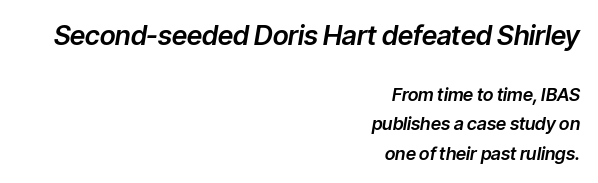
{"italic": "yes", "lean": "right", "slant_degrees": 9, "underline": "no", "align": "right", "line_spacing": "normal", "line_spacing_ratio": 1.62, "letter_spacing": "normal", "letter_spacing_em": 0.0, "larger_block": "first", "size_ratio": 1.5, "glyph_px": 27}
